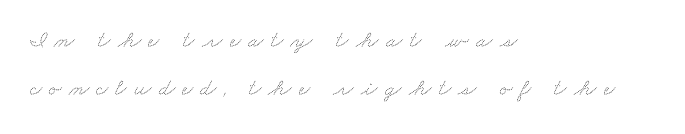
Q: Is the text bold? A: No.
Q: Is the text underlined? A: No.
Q: How is the paragraph aligned? A: Left-aligned.
Q: Is the spacing between letters normal or unusually wide? A: Unusually wide.
Q: Is the spacing between lines tight, normal or loose? A: Loose.
